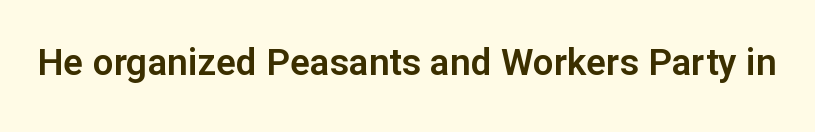
Q: Is the text italic (slanted)? A: No, it is upright.
Q: Is the typeface a serif or a sans-serif typeface? A: Sans-serif.
Q: Is the text underlined? A: No.
Q: Is the spacing between letters normal or unusually wide? A: Normal.
Q: Width (condensed, normal, or wide)? A: Normal.
Q: Stroke contrast? A: Low.
Q: x-height? A: Medium.
Q: Monospaced? A: No.
